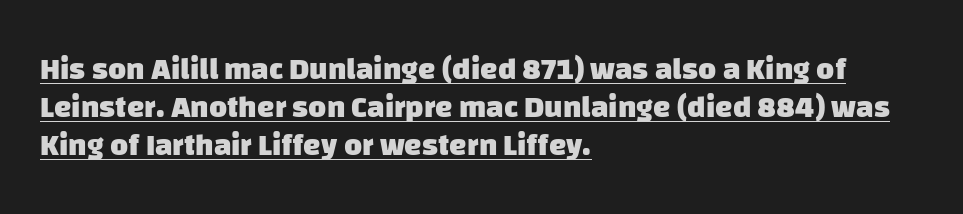
The image shows 31 px heavy sans-serif type; set left-aligned, line spacing 1.22x, normal letter spacing, underlined; low stroke contrast and a large x-height.
